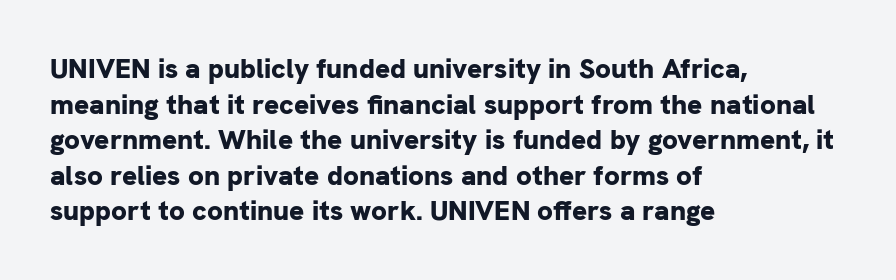
Q: Is the text bold? A: Yes.
Q: Is the text italic (slanted)? A: No, it is upright.
Q: Is the typeface a serif or a sans-serif typeface? A: Sans-serif.
Q: Is the text underlined? A: No.
Q: How is the paragraph aligned? A: Left-aligned.
Q: Is the spacing between letters normal or unusually wide? A: Normal.
Q: Is the spacing between lines tight, normal or loose? A: Normal.
Q: Width (condensed, normal, or wide)? A: Normal.
Q: Stroke contrast? A: Low.
Q: x-height? A: Medium.
Q: Monospaced? A: No.
